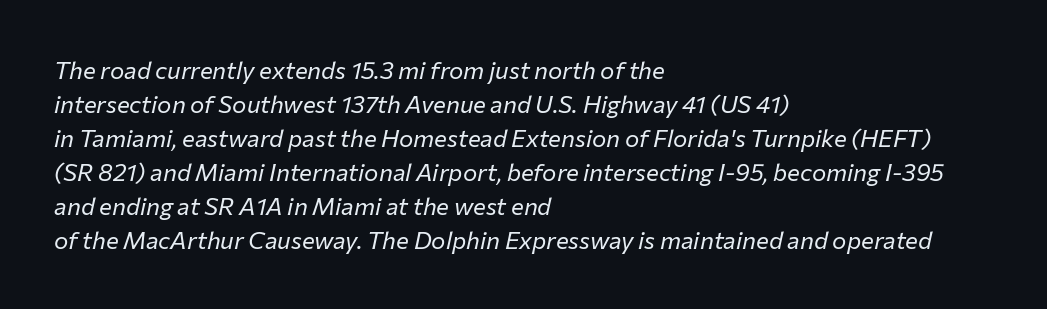
{"italic": "yes", "lean": "right", "slant_degrees": 12, "bold": "no", "underline": "no", "align": "left", "line_spacing": "normal", "line_spacing_ratio": 1.42, "letter_spacing": "normal", "letter_spacing_em": 0.0, "glyph_px": 24}
